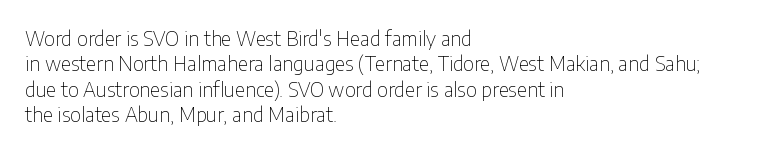
{"italic": "no", "bold": "no", "underline": "no", "align": "left", "line_spacing": "normal", "line_spacing_ratio": 1.27, "letter_spacing": "normal", "letter_spacing_em": 0.0, "glyph_px": 20}
